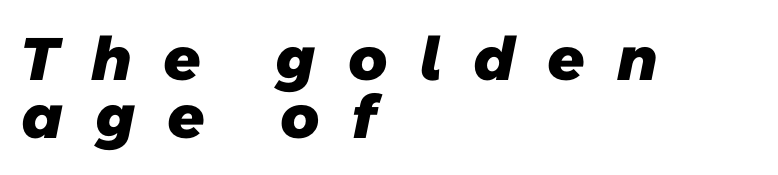
{"serif": "no", "bold": "yes", "weight": "heavy", "width": "normal", "stroke_contrast": "low", "x_height": "medium", "monospaced": "no", "underline": "no", "align": "left", "line_spacing": "tight", "line_spacing_ratio": 0.96, "letter_spacing": "wide", "letter_spacing_em": 0.5, "glyph_px": 60}
